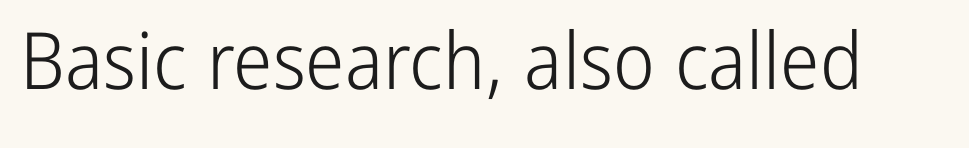
The foot of each line stays bare and open. Each word holds together tightly as a unit, with standard inter-letter gaps. The letters advance in unequal steps, a hallmark of proportional type. No italicization has been applied; the sample stays upright.
